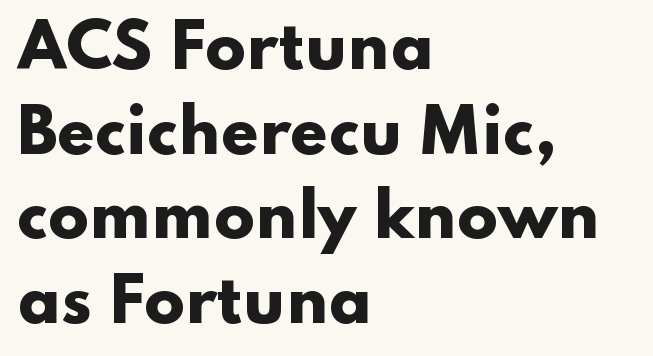
In terms of leading, this rendering sits right in the middle. Pretty heavy lettering here — definitely bold. Each letter's strokes conclude bluntly, with no projecting serifs. Tall strokes in this sample are plumb rather than angled. The passage shown has conventional tracking throughout.
